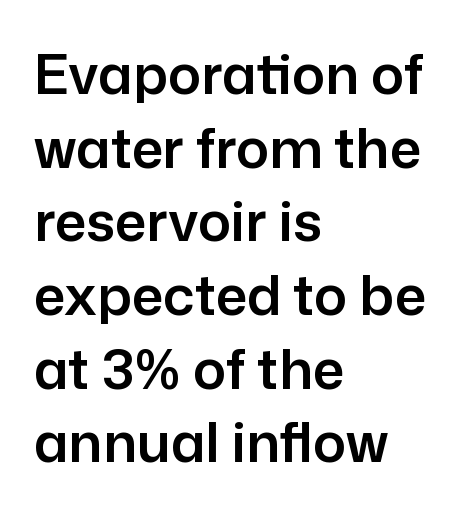
The image shows 55 px sans-serif type, upright; set left-aligned, normal line spacing (1.34x), normal letter spacing, not underlined; low stroke contrast and a medium x-height.
